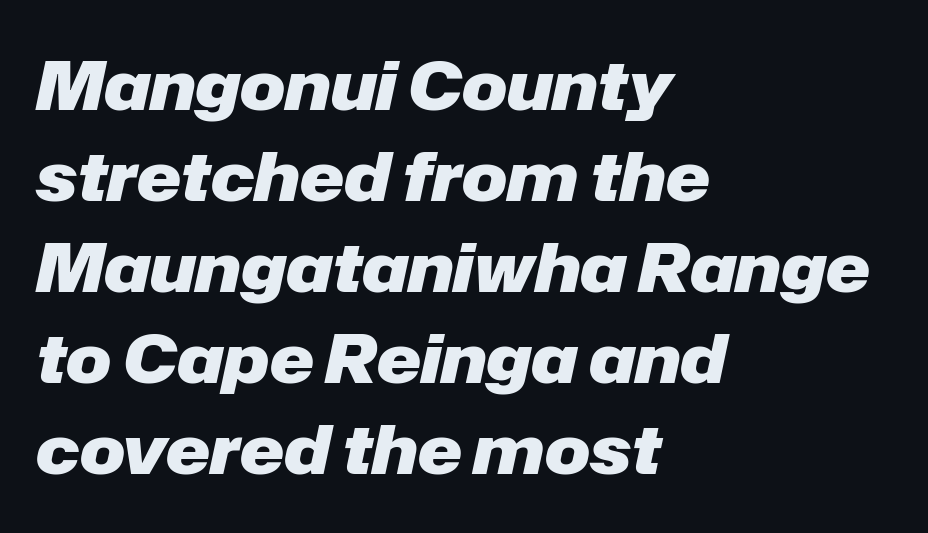
Q: Is the text bold? A: Yes.
Q: Is the text italic (slanted)? A: Yes, it leans right by about 12 degrees.
Q: Is the text underlined? A: No.
Q: How is the paragraph aligned? A: Left-aligned.
Q: Is the spacing between letters normal or unusually wide? A: Normal.
Q: Is the spacing between lines tight, normal or loose? A: Normal.
Q: Width (condensed, normal, or wide)? A: Normal.
Q: Stroke contrast? A: Low.
Q: x-height? A: Medium.
Q: Monospaced? A: No.
